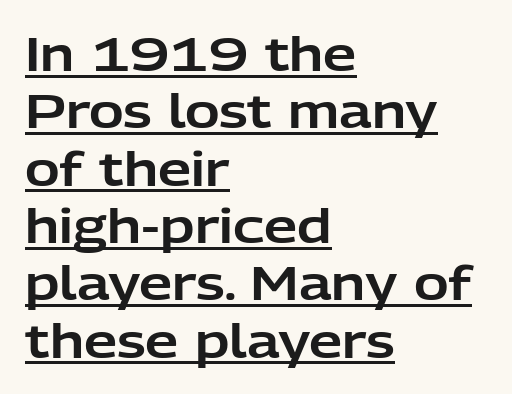
A sans-serif font was chosen for this passage. Students, observe the line beneath the letters — that is underlining. Nope, not italic — everything's standing straight. Here the designer chose a conventional face with non-uniform glyph widths. Where is the straight margin? On the left.
